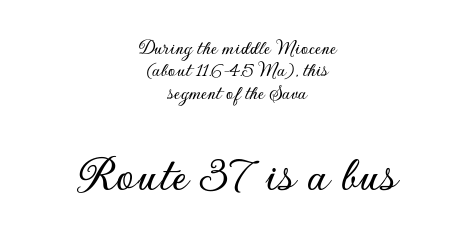
The image shows 52 px sans-serif type; set centered, tight line spacing (1.06x), normal letter spacing, not underlined; the second (bottom) block is 2.48x larger; low stroke contrast and a small x-height.
